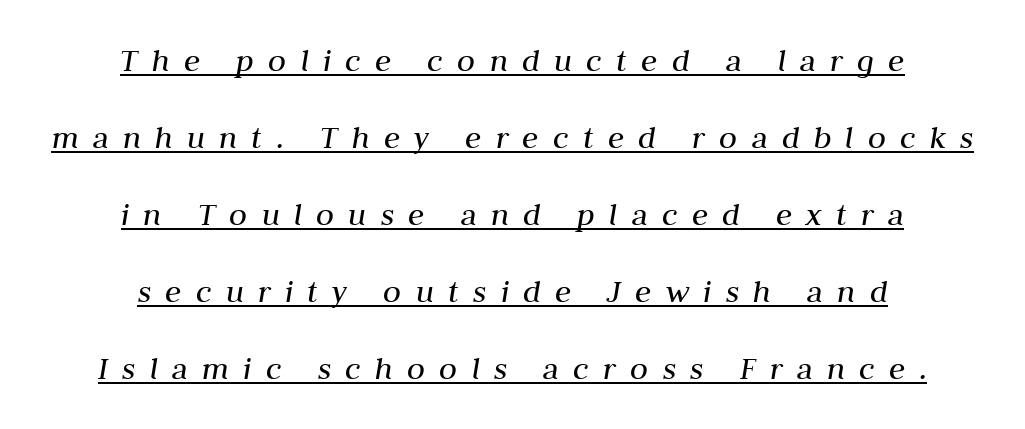
These lines have a slow, spaced-out rhythm from letter to letter. Notice how a bar underscores the lettering throughout. Character widths vary here, with narrow letters taking less room than wide ones. One-word summary of the alignment: center. Regarding leading, the lines here are spaced well apart. These glyphs show unthickened strokes, regular width or finer.
